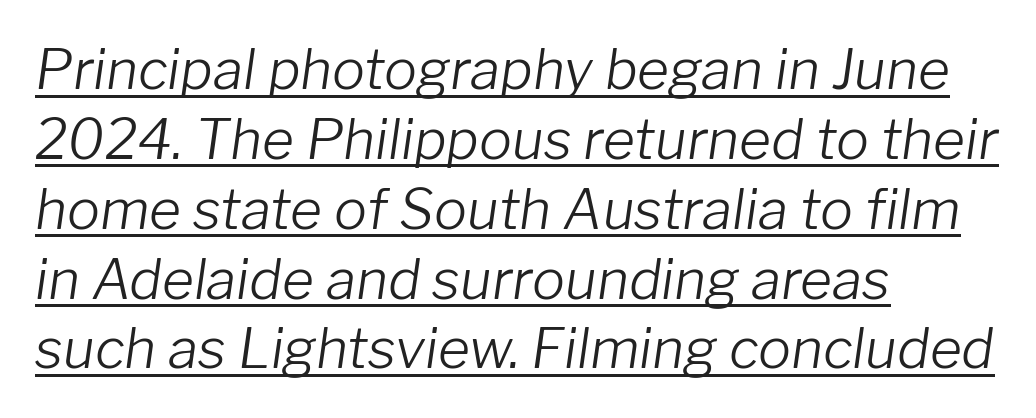
Q: Is the text bold? A: No.
Q: Is the text italic (slanted)? A: Yes, it leans right by about 8 degrees.
Q: Is the text underlined? A: Yes.
Q: How is the paragraph aligned? A: Left-aligned.
Q: Is the spacing between letters normal or unusually wide? A: Normal.
Q: Is the spacing between lines tight, normal or loose? A: Normal.
Q: Width (condensed, normal, or wide)? A: Normal.
Q: Stroke contrast? A: Low.
Q: x-height? A: Medium.
Q: Monospaced? A: No.
